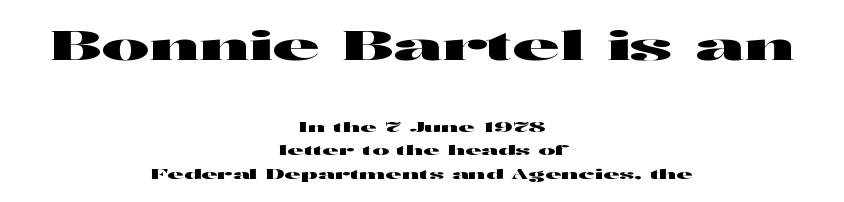
The paragraph has two soft edges and a firm central axis. Each row of text sits above clean, open space. Is there any slant? The stems are plumb. Character size in the leading block exceeds that of the trailing block. Words appear dense and cohesive because spacing is normal. The text was rendered using a sans face with plain stroke endings.
